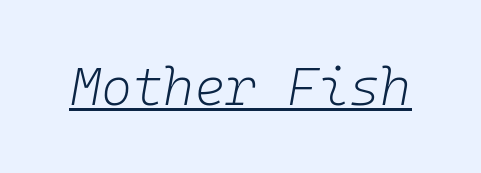
Q: Is the text bold? A: No.
Q: Is the text italic (slanted)? A: Yes, it leans right by about 10 degrees.
Q: Is the text underlined? A: Yes.
Q: Is the spacing between letters normal or unusually wide? A: Normal.
Q: Width (condensed, normal, or wide)? A: Normal.
Q: Stroke contrast? A: Low.
Q: x-height? A: Medium.
Q: Monospaced? A: Yes.
